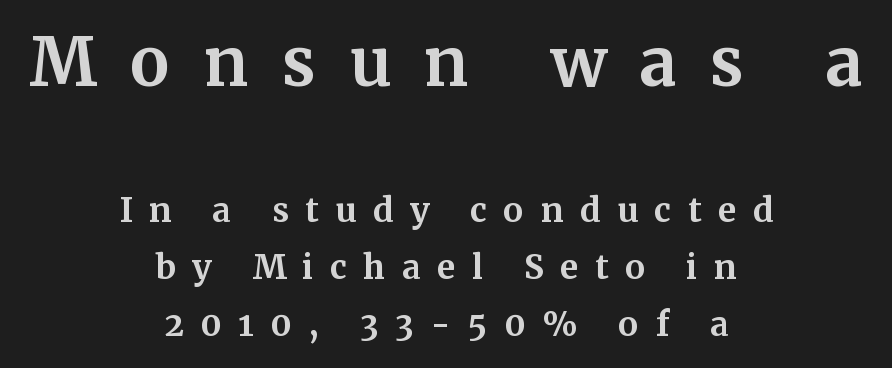
Q: Is the text bold? A: Yes.
Q: Is the text italic (slanted)? A: No, it is upright.
Q: Is the typeface a serif or a sans-serif typeface? A: Serif.
Q: Is the text underlined? A: No.
Q: How is the paragraph aligned? A: Centered.
Q: Is the spacing between letters normal or unusually wide? A: Unusually wide.
Q: Which block of text is set in a larger size, the first (top) or the second (bottom)? A: The first (top) one.
Q: Width (condensed, normal, or wide)? A: Normal.
Q: Stroke contrast? A: Medium.
Q: x-height? A: Medium.
Q: Monospaced? A: No.
